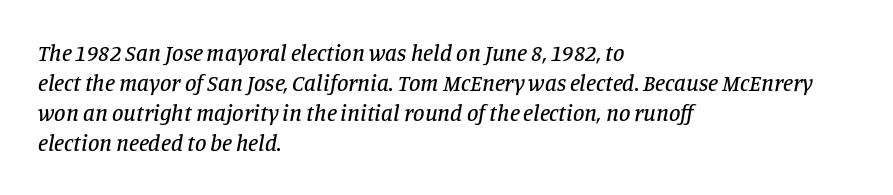
Successive baselines arrive at the customary interval. Unmarked baselines from the first word to the last. No extra tracking has been applied to these lines. Horizontal alignment here is leftward, the default for most running prose. Characters are canted at an angle relative to the baseline's perpendicular.
